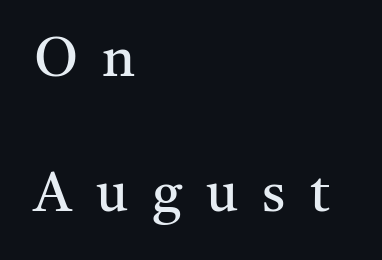
The typeface has the unassuming heft of standard copy or less. Does the leading feel generous? Absolutely, it's lavish. No word sits above an underline. Ascenders rise straight up at ninety degrees.
